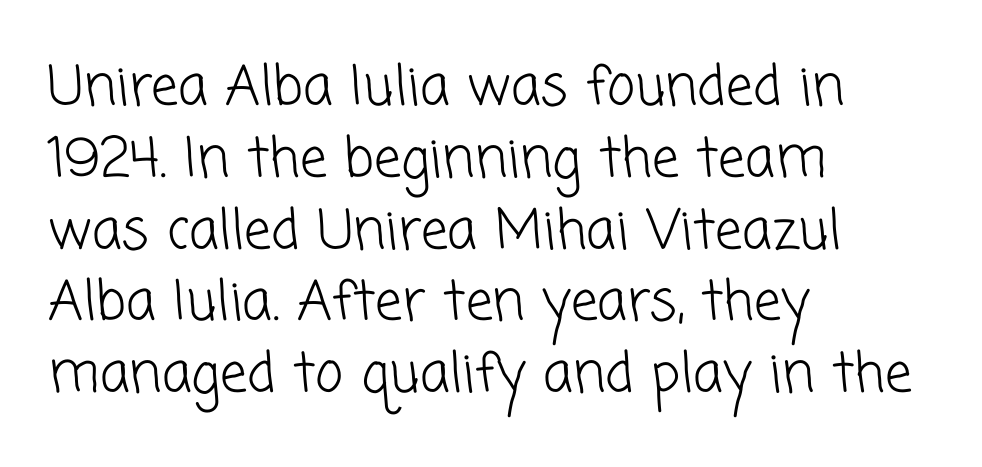
{"serif": "no", "bold": "no", "weight": "light", "width": "normal", "stroke_contrast": "low", "x_height": "medium", "monospaced": "no", "underline": "no", "align": "left", "line_spacing": "normal", "line_spacing_ratio": 1.33, "letter_spacing": "normal", "letter_spacing_em": 0.0, "glyph_px": 54}
